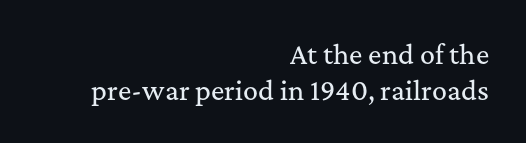
The passage shown stacks its lines at a standard gap. The face used here is rendered with its standard letterfit. The typography opts for an upright posture over an oblique one. The strip under each line holds only bare page. These lines stack with their right ends in a neat column.
